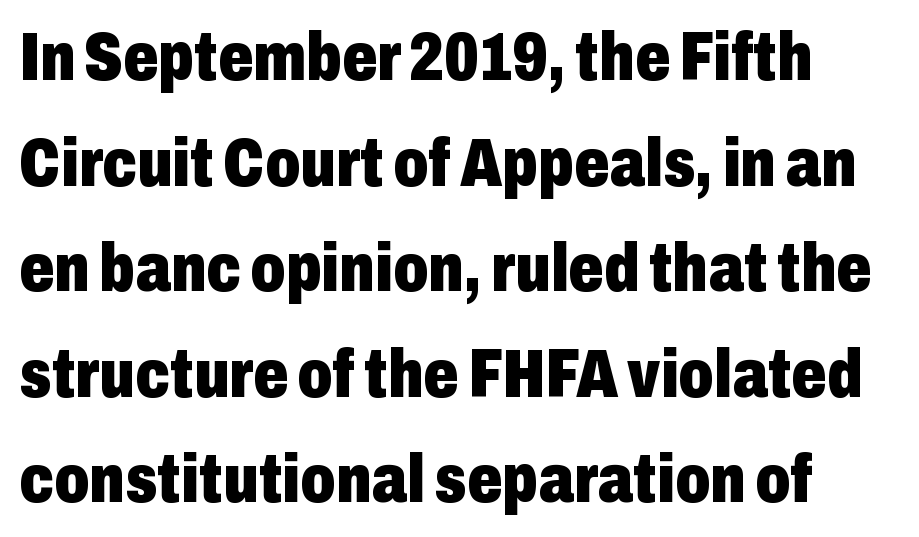
The image shows 69 px heavy, condensed sans-serif type, upright; set normal line spacing (1.53x), normal letter spacing, not underlined; low stroke contrast and a medium x-height.
